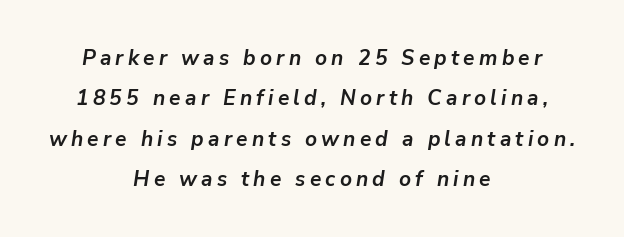
{"italic": "yes", "lean": "right", "slant_degrees": 9, "bold": "yes", "underline": "no", "align": "center", "line_spacing": "loose", "line_spacing_ratio": 1.92, "letter_spacing": "wide", "letter_spacing_em": 0.2, "glyph_px": 21}
